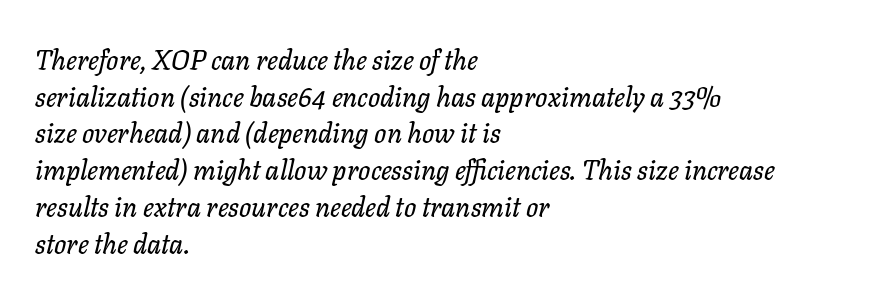
Q: Is the text italic (slanted)? A: Yes, it leans right by about 11 degrees.
Q: Is the text underlined? A: No.
Q: How is the paragraph aligned? A: Left-aligned.
Q: Is the spacing between letters normal or unusually wide? A: Normal.
Q: Is the spacing between lines tight, normal or loose? A: Normal.
